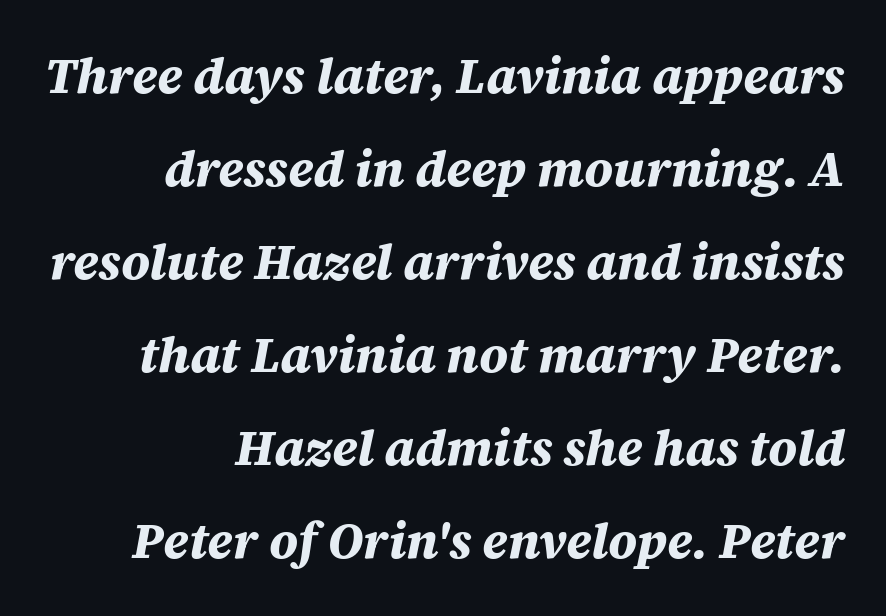
Q: Is the text bold? A: Yes.
Q: Is the text italic (slanted)? A: Yes, it leans right by about 12 degrees.
Q: Is the text underlined? A: No.
Q: How is the paragraph aligned? A: Right-aligned.
Q: Is the spacing between letters normal or unusually wide? A: Normal.
Q: Width (condensed, normal, or wide)? A: Normal.
Q: Stroke contrast? A: Medium.
Q: x-height? A: Large.
Q: Monospaced? A: No.
